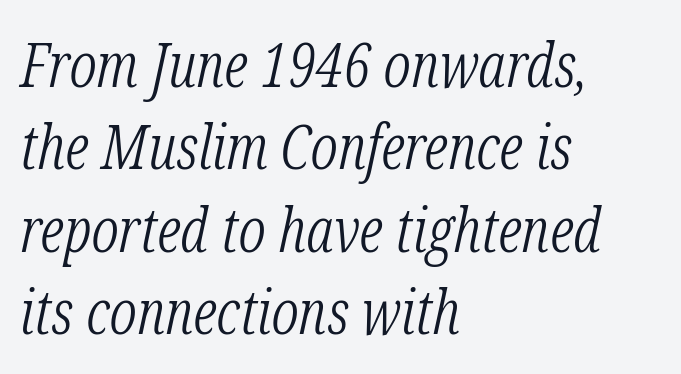
The lettering tilts uniformly, giving the passage an italic look. You could call the tracking neutral — neither tight nor loose. Varying glyph widths throughout — classic text-font behaviour. Little horizontal feet cap the strokes, marking this as serif type.
